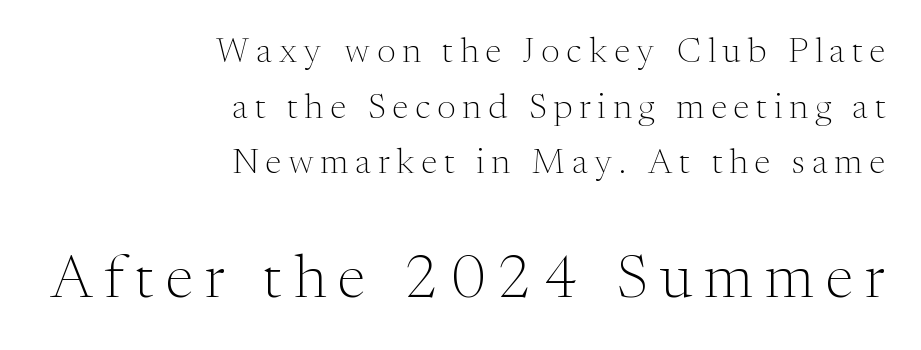
Q: Is the text bold? A: No.
Q: Is the text italic (slanted)? A: No, it is upright.
Q: Is the typeface a serif or a sans-serif typeface? A: Serif.
Q: Is the text underlined? A: No.
Q: How is the paragraph aligned? A: Right-aligned.
Q: Is the spacing between letters normal or unusually wide? A: Unusually wide.
Q: Is the spacing between lines tight, normal or loose? A: Normal.
Q: Which block of text is set in a larger size, the first (top) or the second (bottom)? A: The second (bottom) one.
Q: Width (condensed, normal, or wide)? A: Normal.
Q: Stroke contrast? A: Medium.
Q: x-height? A: Medium.
Q: Monospaced? A: No.
